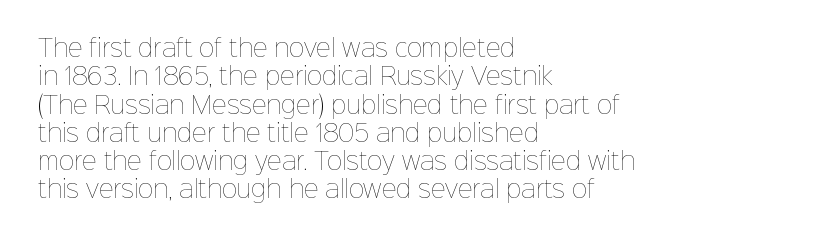
{"italic": "no", "bold": "no", "underline": "no", "align": "left", "line_spacing_ratio": 1.23, "letter_spacing": "normal", "letter_spacing_em": 0.0, "glyph_px": 23}
